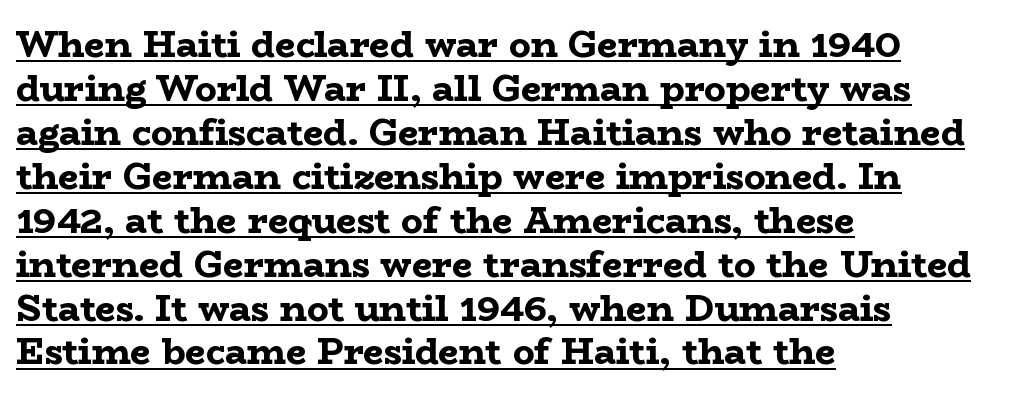
{"serif": "yes", "italic": "no", "bold": "yes", "weight": "bold", "width": "wide", "stroke_contrast": "low", "x_height": "medium", "monospaced": "no", "underline": "yes", "align": "left", "line_spacing_ratio": 1.22, "letter_spacing": "normal", "letter_spacing_em": 0.0, "glyph_px": 36}
